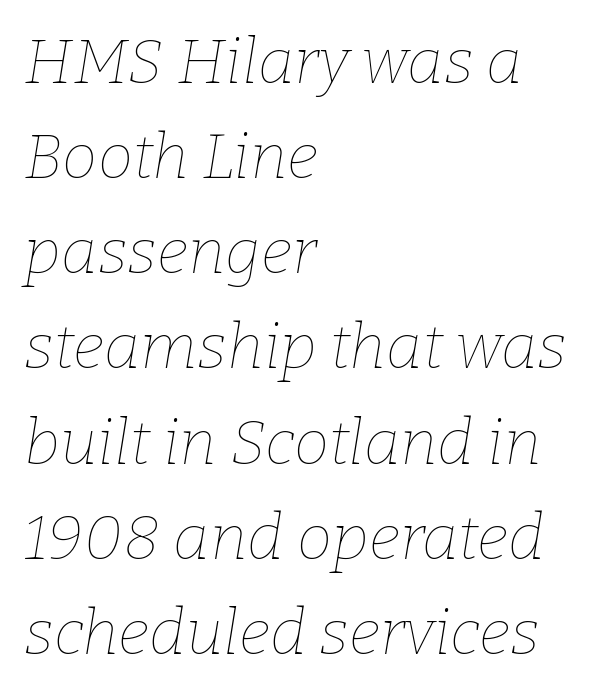
Q: Is the text bold? A: No.
Q: Is the text italic (slanted)? A: Yes, it leans right by about 9 degrees.
Q: Is the text underlined? A: No.
Q: How is the paragraph aligned? A: Left-aligned.
Q: Is the spacing between letters normal or unusually wide? A: Normal.
Q: Is the spacing between lines tight, normal or loose? A: Normal.
Q: Width (condensed, normal, or wide)? A: Normal.
Q: Stroke contrast? A: Low.
Q: x-height? A: Medium.
Q: Monospaced? A: No.
